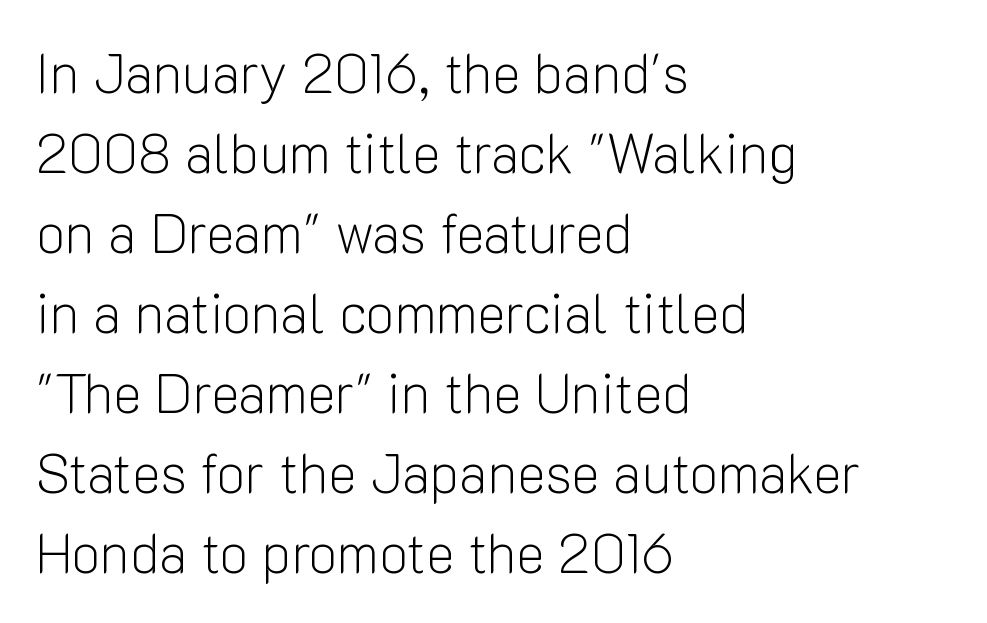
Q: Is the text bold? A: No.
Q: Is the text italic (slanted)? A: No, it is upright.
Q: Is the typeface a serif or a sans-serif typeface? A: Sans-serif.
Q: Is the text underlined? A: No.
Q: How is the paragraph aligned? A: Left-aligned.
Q: Is the spacing between letters normal or unusually wide? A: Normal.
Q: Is the spacing between lines tight, normal or loose? A: Normal.
Q: Width (condensed, normal, or wide)? A: Normal.
Q: Stroke contrast? A: Low.
Q: x-height? A: Medium.
Q: Monospaced? A: No.
